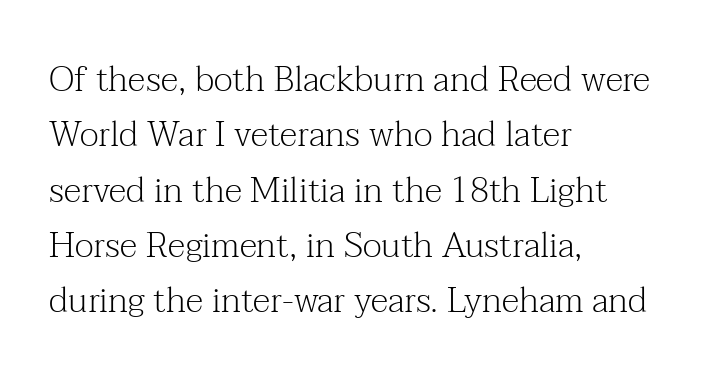
Nobody drew a line under any word here. Proportional: the letters do not fall into vertical columns. How would I describe the line gaps? Plain and ordinary. Glyph-to-glyph distance matches everyday printed text. Teacher's note: observe the even left margin — that is flush-left alignment.
